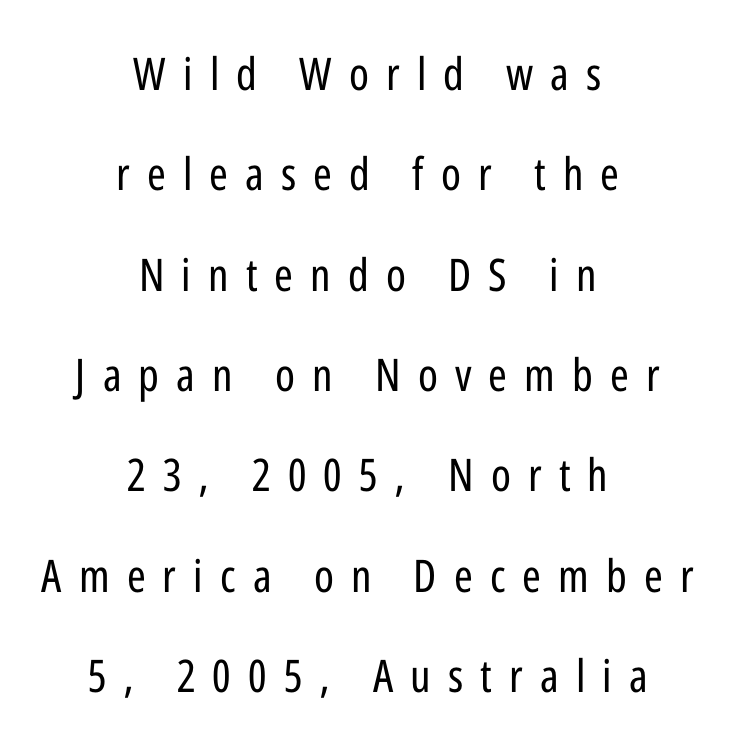
The image shows 45 px regular-weight, condensed sans-serif type, upright; set centered, loose line spacing (2.23x), unusually wide letter spacing (+0.38 em), not underlined; low stroke contrast and a medium x-height.
